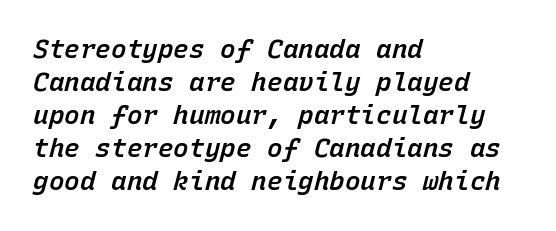
Q: Is the text bold? A: Semi-bold.
Q: Is the text italic (slanted)? A: Yes, it leans right by about 15 degrees.
Q: Is the text underlined? A: No.
Q: How is the paragraph aligned? A: Left-aligned.
Q: Is the spacing between letters normal or unusually wide? A: Normal.
Q: Is the spacing between lines tight, normal or loose? A: Normal.
